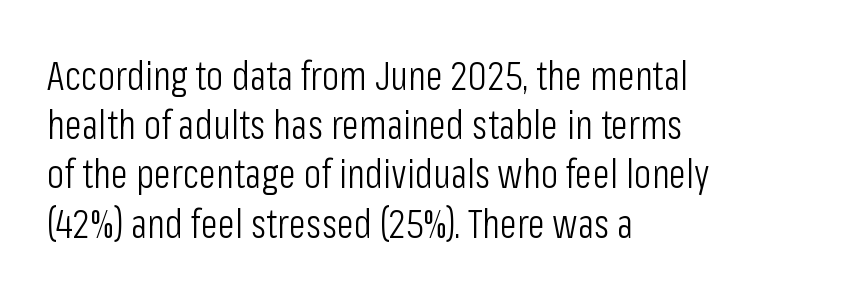
{"serif": "no", "italic": "no", "bold": "no", "weight": "light", "width": "condensed", "stroke_contrast": "low", "x_height": "medium", "monospaced": "no", "underline": "no", "align": "left", "line_spacing_ratio": 1.23, "letter_spacing": "normal", "letter_spacing_em": 0.0, "glyph_px": 40}
